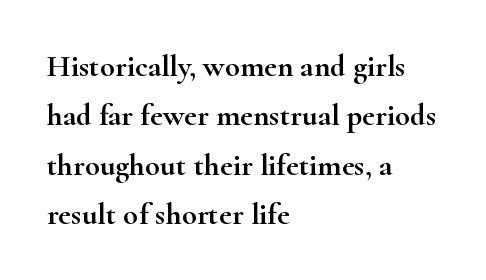
Baseline-to-baseline distance is the conventional proportion of letter height. Look at the tracking — it's just the regular setting, nothing added. The type family on display is of the serif kind. Each letter keeps its own natural width here, so spacing adapts to shape.
